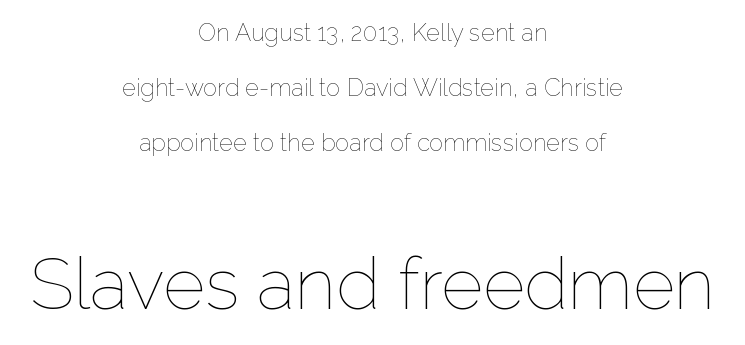
The image shows 72 px thin type, upright; set centered, loose line spacing (2.3x), normal letter spacing, not underlined; the second (bottom) block is 3.0x larger; low stroke contrast and a medium x-height.
